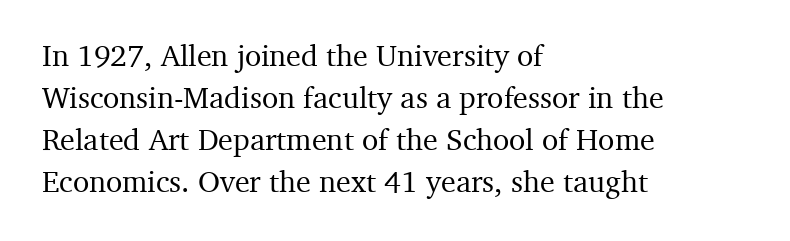
The image shows 30 px serif type, upright; set left-aligned, normal line spacing (1.4x), normal letter spacing, not underlined; medium stroke contrast and a medium x-height.
